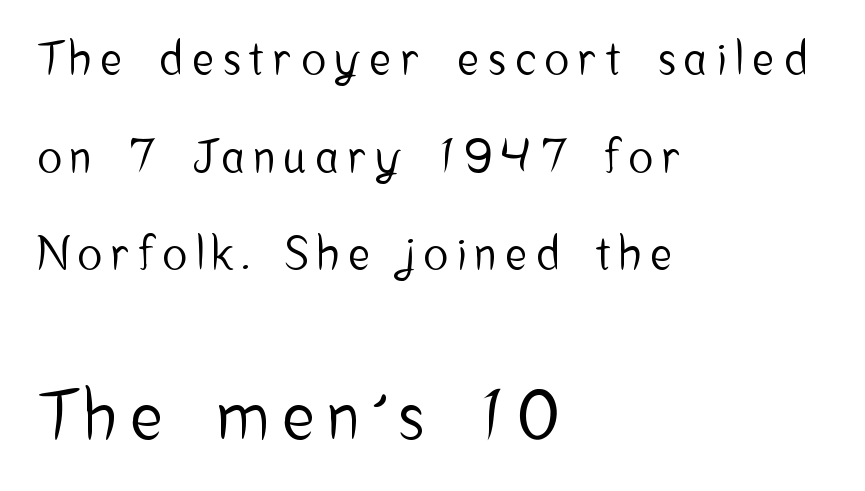
The image shows 67 px condensed sans-serif type, upright; set left-aligned, loose line spacing (2.17x), unusually wide letter spacing (+0.22 em), not underlined; the second (bottom) block is 1.49x larger; low stroke contrast and a medium x-height.
